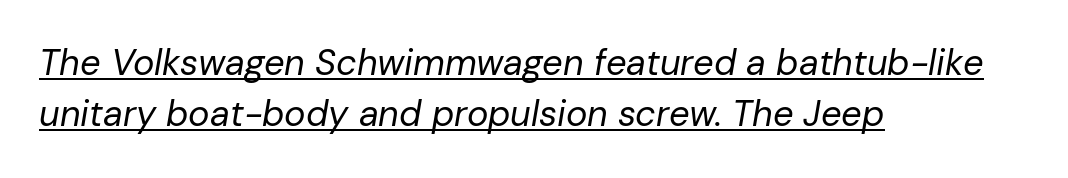
Teacher's note: observe the even left margin — that is flush-left alignment. How would I describe the line gaps? Plain and ordinary. Do the characters align in a grid? No, the font is proportional. Characters follow at the spacing the type designer built in. Does a line run under the words? Yes, clearly. You can tell it's italic because the verticals aren't actually vertical.
